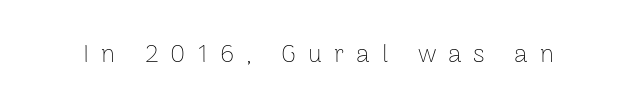
{"italic": "no", "bold": "no", "underline": "no", "letter_spacing": "wide", "letter_spacing_em": 0.48, "glyph_px": 25}
